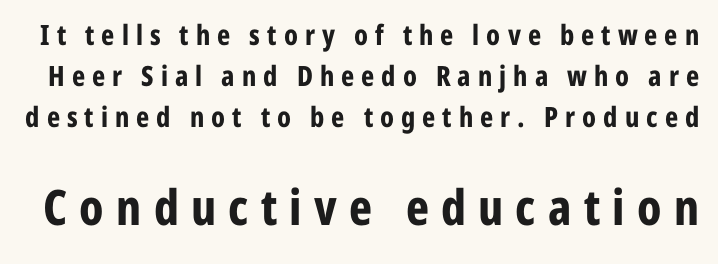
{"serif": "no", "italic": "no", "bold": "yes", "weight": "bold", "width": "condensed", "stroke_contrast": "low", "x_height": "medium", "monospaced": "no", "underline": "no", "line_spacing": "normal", "line_spacing_ratio": 1.46, "letter_spacing": "wide", "letter_spacing_em": 0.25, "larger_block": "second", "size_ratio": 1.75, "glyph_px": 49}
